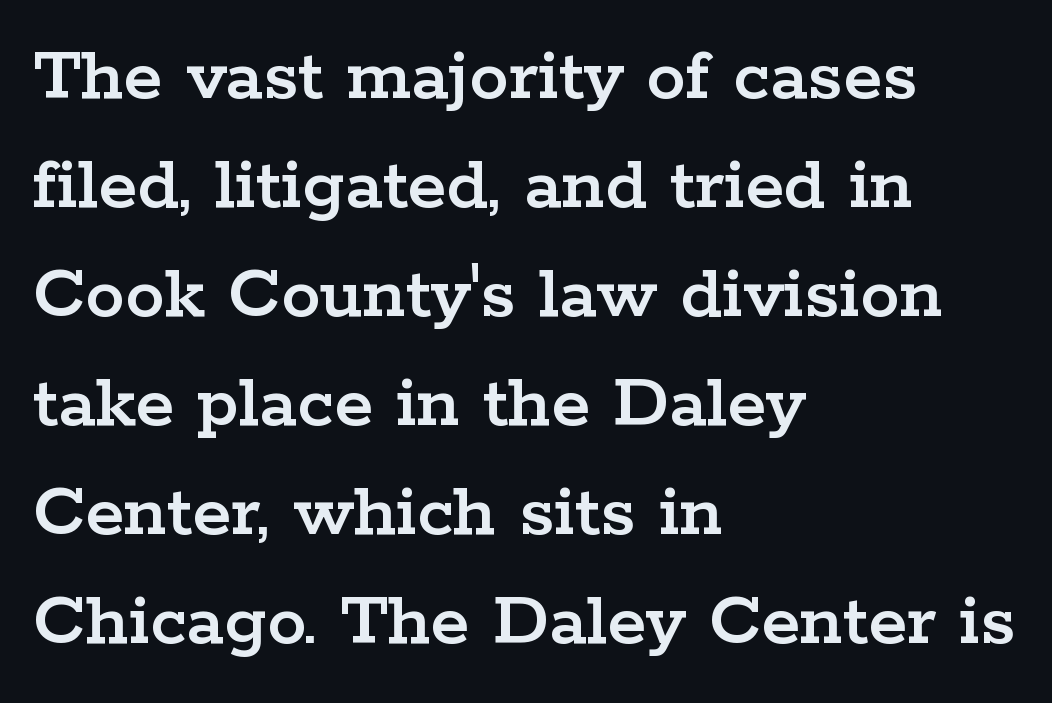
The image shows 79 px wide serif type, upright; set left-aligned, normal line spacing (1.38x), normal letter spacing, not underlined; low stroke contrast and a medium x-height.
